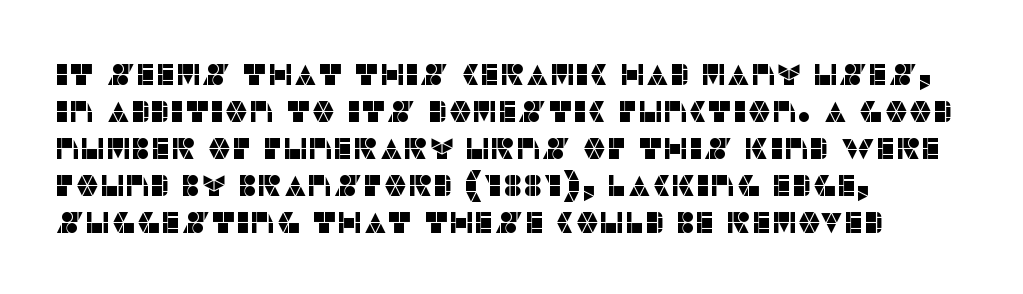
No extra tracking has been applied to these lines. You could not count columns in this text — the font is proportionally spaced. Quick note: not italic, upright. The typeface chosen for these lines omits serifs.
